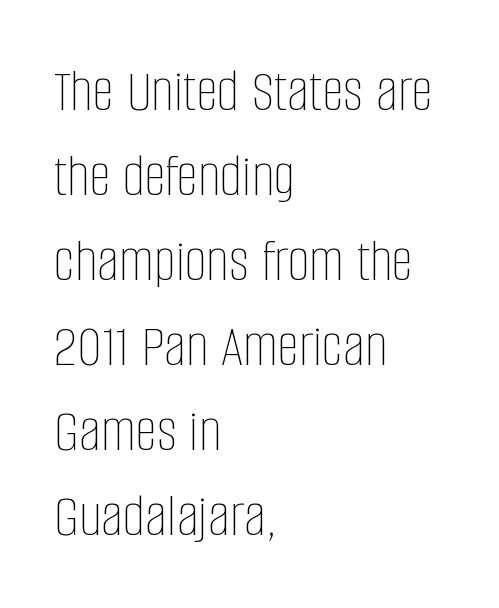
The image shows 62 px thin, condensed type, upright; set left-aligned, normal line spacing (1.37x), normal letter spacing, not underlined; low stroke contrast and a large x-height.
